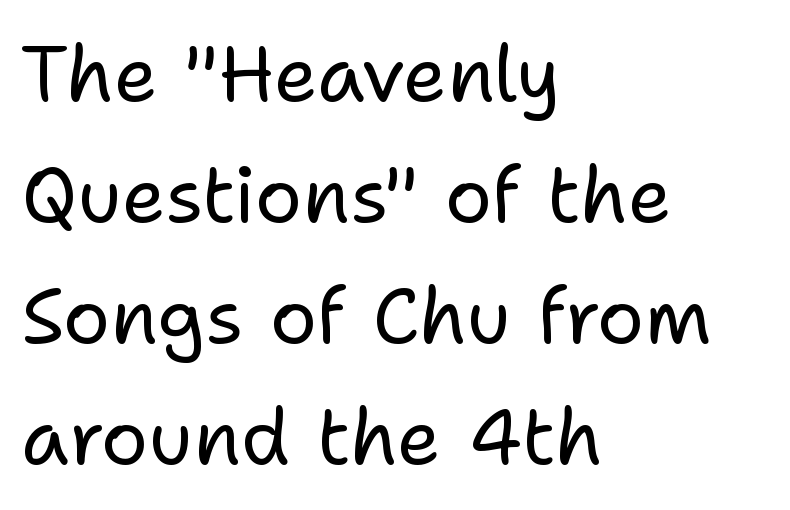
{"serif": "no", "italic": "no", "bold": "no", "weight": "regular", "width": "normal", "stroke_contrast": "low", "x_height": "medium", "monospaced": "no", "underline": "no", "align": "left", "line_spacing": "normal", "line_spacing_ratio": 1.55, "letter_spacing": "normal", "letter_spacing_em": 0.0, "glyph_px": 78}
